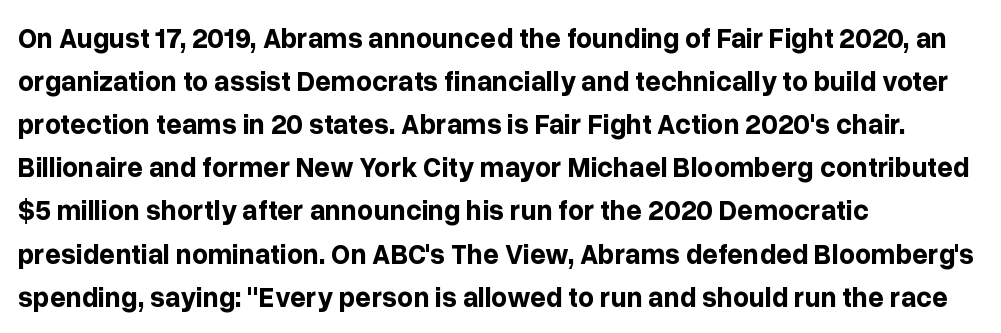
The image shows 28 px bold sans-serif type, upright; set left-aligned, normal line spacing (1.54x), normal letter spacing, not underlined; low stroke contrast and a medium x-height.
